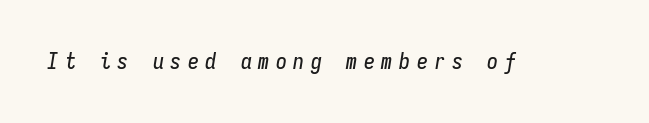
Q: Is the text italic (slanted)? A: Yes, it leans right by about 9 degrees.
Q: Is the text underlined? A: No.
Q: Is the spacing between letters normal or unusually wide? A: Unusually wide.
